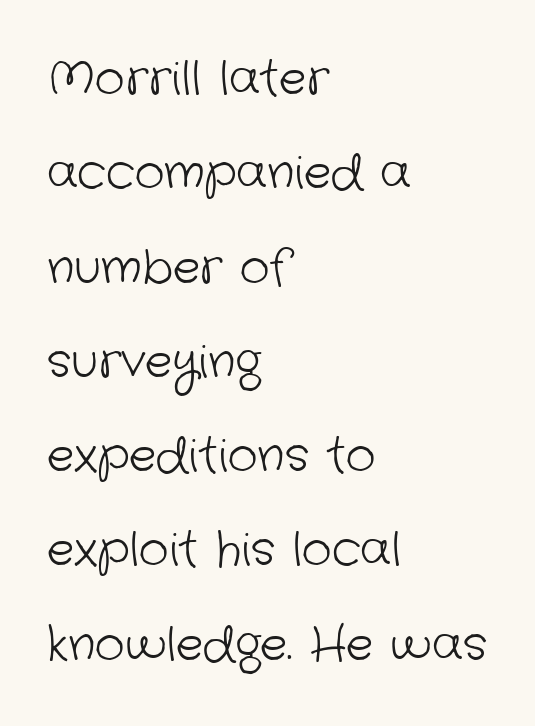
{"serif": "no", "bold": "no", "weight": "light", "width": "normal", "stroke_contrast": "low", "x_height": "medium", "monospaced": "no", "underline": "no", "align": "left", "line_spacing": "loose", "line_spacing_ratio": 2.05, "letter_spacing": "normal", "letter_spacing_em": 0.0, "glyph_px": 46}
